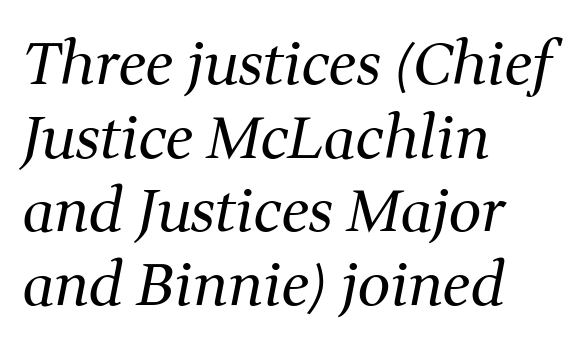
The lettering tilts uniformly, giving the passage an italic look. The paragraph shown leans on its left margin. Spacing verdict: proportional, widths tailored to each character. Summary of weight: not heavy and not bold. Caption: standard tracking, unaltered.
